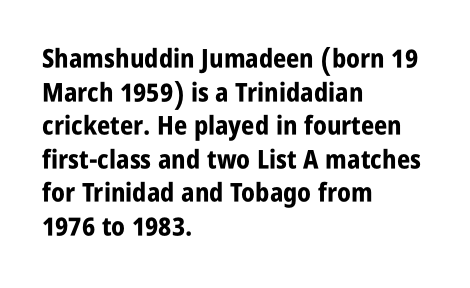
Q: Is the text bold? A: Yes.
Q: Is the text italic (slanted)? A: No, it is upright.
Q: Is the text underlined? A: No.
Q: How is the paragraph aligned? A: Left-aligned.
Q: Is the spacing between letters normal or unusually wide? A: Normal.
Q: Is the spacing between lines tight, normal or loose? A: Normal.
